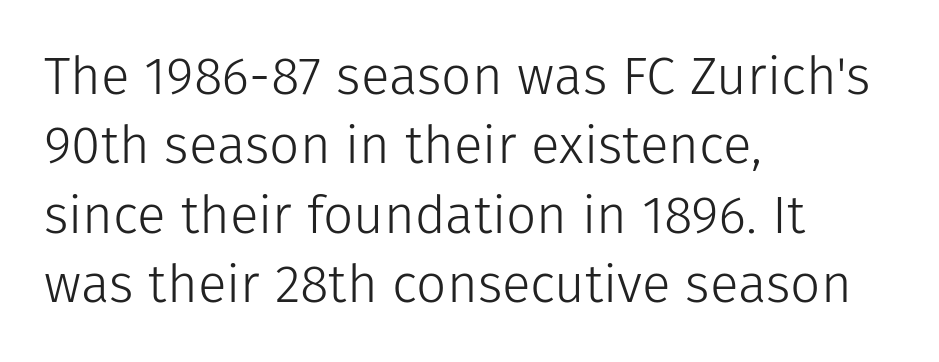
The passage shown stacks its lines at a standard gap. In CSS terms this would be text-align: left. Glance below the letters and you will spot only blank space. I'd call this a sans setting — the letters go barefoot. Letters have the restrained weight of plain body copy at most. Tall strokes in this sample are plumb rather than angled.
